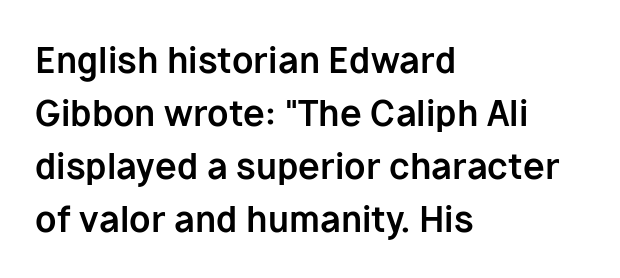
Q: Is the text bold? A: Yes.
Q: Is the text italic (slanted)? A: No, it is upright.
Q: Is the typeface a serif or a sans-serif typeface? A: Sans-serif.
Q: Is the text underlined? A: No.
Q: How is the paragraph aligned? A: Left-aligned.
Q: Is the spacing between letters normal or unusually wide? A: Normal.
Q: Is the spacing between lines tight, normal or loose? A: Normal.
Q: Width (condensed, normal, or wide)? A: Normal.
Q: Stroke contrast? A: Low.
Q: x-height? A: Medium.
Q: Monospaced? A: No.
